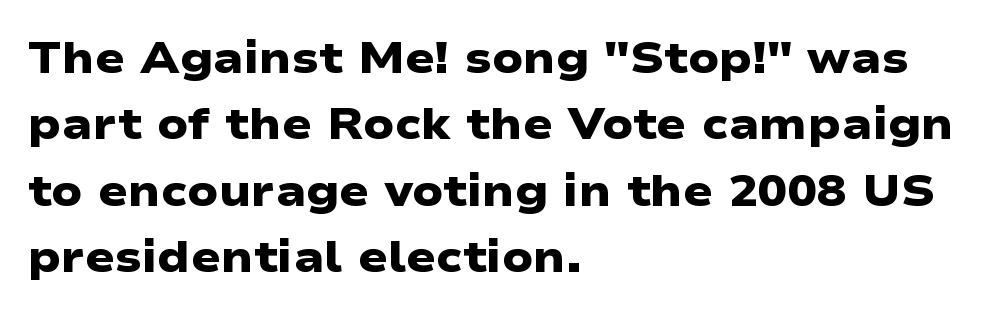
Q: Is the text bold? A: Yes.
Q: Is the typeface a serif or a sans-serif typeface? A: Sans-serif.
Q: Is the text underlined? A: No.
Q: How is the paragraph aligned? A: Left-aligned.
Q: Is the spacing between letters normal or unusually wide? A: Normal.
Q: Is the spacing between lines tight, normal or loose? A: Normal.
Q: Width (condensed, normal, or wide)? A: Wide.
Q: Stroke contrast? A: Low.
Q: x-height? A: Medium.
Q: Monospaced? A: No.
